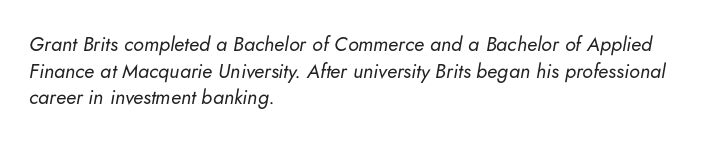
The font sits on the lighter half of the weight spectrum, regular included. In terms of leading, this rendering sits right in the middle. Descender tails drop into unmarked territory. Horizontally, the lines are justified to the leading edge only. When letters slant like this, we call the style italic. In terms of letterspacing, this is plain default setting.
